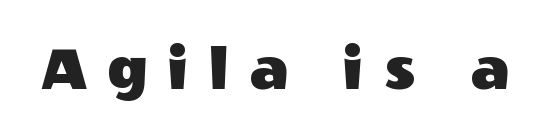
Honestly, the letter spacing is so wide it's the main thing you notice. The letters advance in unequal steps, a hallmark of proportional type. Vertical strokes here are truly vertical. The zone under the glyphs is completely vacant. Examine the stroke ends and you'll find no serifs.
